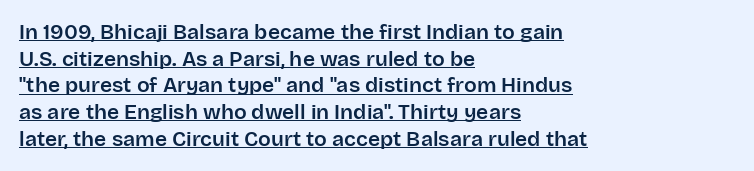
{"italic": "no", "underline": "yes", "align": "left", "line_spacing": "normal", "line_spacing_ratio": 1.27, "letter_spacing": "normal", "letter_spacing_em": 0.0, "glyph_px": 21}
